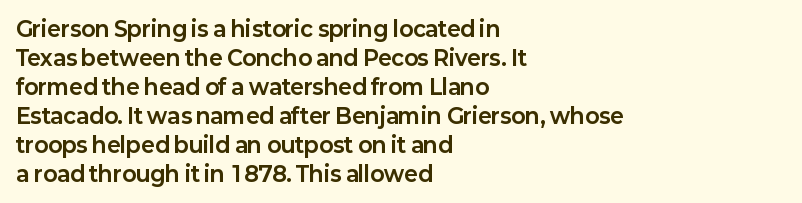
The lines are quadded left. These lines keep a tight, regular rhythm from letter to letter. The gap between lines stays unmarked. It's the straight-up-and-down kind of type. The rendering uses a moderate line-height, typical for paragraphs. Pretty heavy lettering here — definitely bold.
